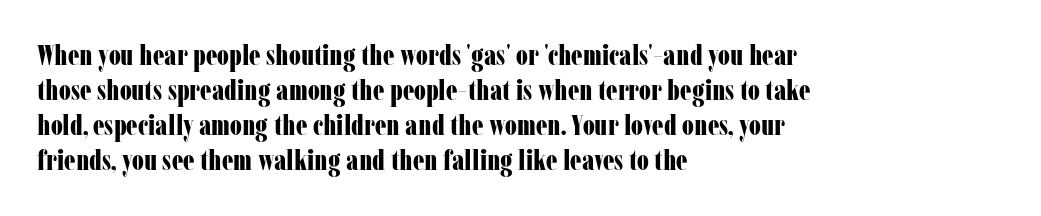
The image shows 29 px bold, condensed serif type, upright; set left-aligned, line spacing 1.21x, normal letter spacing, not underlined; low stroke contrast and a medium x-height.
